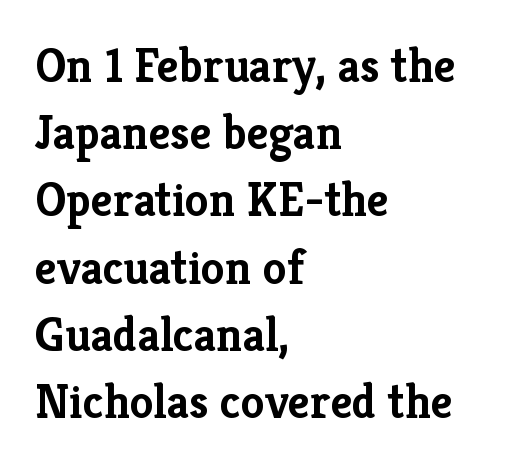
The image shows 48 px semibold serif type, upright; set left-aligned, normal line spacing (1.4x), normal letter spacing, not underlined; low stroke contrast and a medium x-height.
